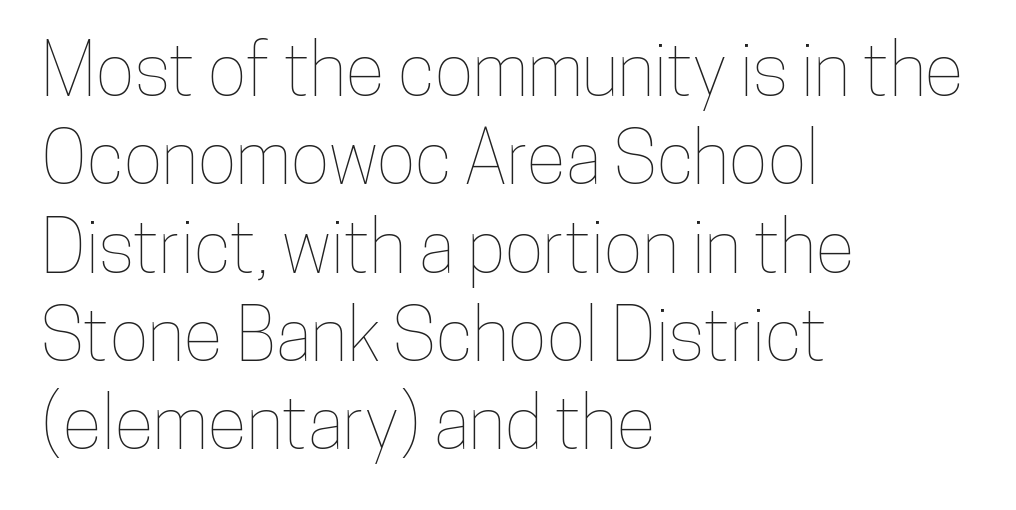
The image shows 73 px condensed type, upright; set left-aligned, line spacing 1.21x, normal letter spacing, not underlined; low stroke contrast and a medium x-height.
